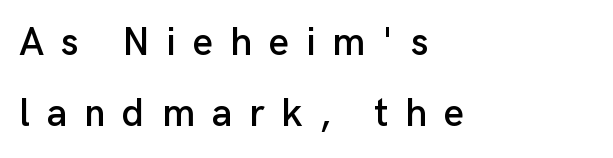
Do the characters align in a grid? No, the font is proportional. The paragraph has a hard left edge and a soft right edge. Honestly, there is no underline to notice here at all. Students, note that the glyphs here are deliberately spaced far apart. A typesetter would label this face a sans.
